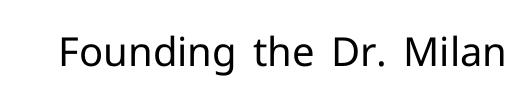
Q: Is the text bold? A: No.
Q: Is the text italic (slanted)? A: No, it is upright.
Q: Is the typeface a serif or a sans-serif typeface? A: Sans-serif.
Q: Is the text underlined? A: No.
Q: Is the spacing between letters normal or unusually wide? A: Normal.
Q: Width (condensed, normal, or wide)? A: Normal.
Q: Stroke contrast? A: Low.
Q: x-height? A: Medium.
Q: Monospaced? A: No.
